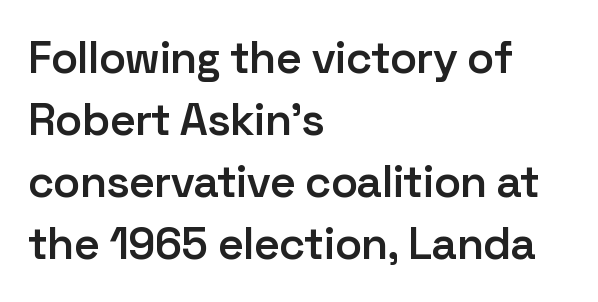
The image shows 45 px semibold sans-serif type, upright; set left-aligned, normal line spacing (1.38x), normal letter spacing, not underlined; low stroke contrast and a medium x-height.
